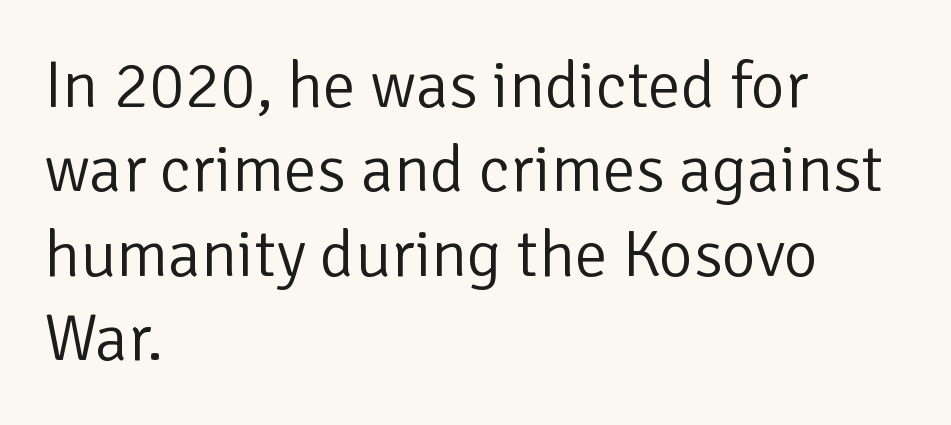
Q: Is the text bold? A: No.
Q: Is the text italic (slanted)? A: No, it is upright.
Q: Is the typeface a serif or a sans-serif typeface? A: Sans-serif.
Q: Is the text underlined? A: No.
Q: How is the paragraph aligned? A: Left-aligned.
Q: Is the spacing between letters normal or unusually wide? A: Normal.
Q: Is the spacing between lines tight, normal or loose? A: Normal.
Q: Width (condensed, normal, or wide)? A: Normal.
Q: Stroke contrast? A: Low.
Q: x-height? A: Medium.
Q: Monospaced? A: No.
